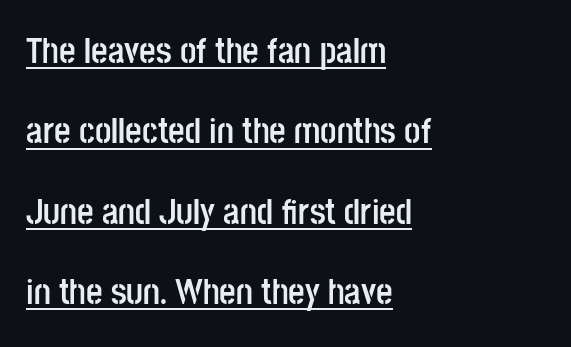
Q: Is the text bold? A: Yes.
Q: Is the text italic (slanted)? A: No, it is upright.
Q: Is the typeface a serif or a sans-serif typeface? A: Sans-serif.
Q: Is the text underlined? A: Yes.
Q: How is the paragraph aligned? A: Left-aligned.
Q: Is the spacing between letters normal or unusually wide? A: Normal.
Q: Is the spacing between lines tight, normal or loose? A: Loose.
Q: Width (condensed, normal, or wide)? A: Condensed.
Q: Stroke contrast? A: Low.
Q: x-height? A: Large.
Q: Monospaced? A: No.
